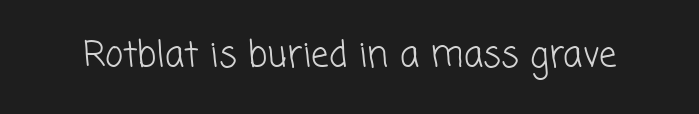
The image shows 35 px light sans-serif type; set normal letter spacing, not underlined; low stroke contrast and a medium x-height.
